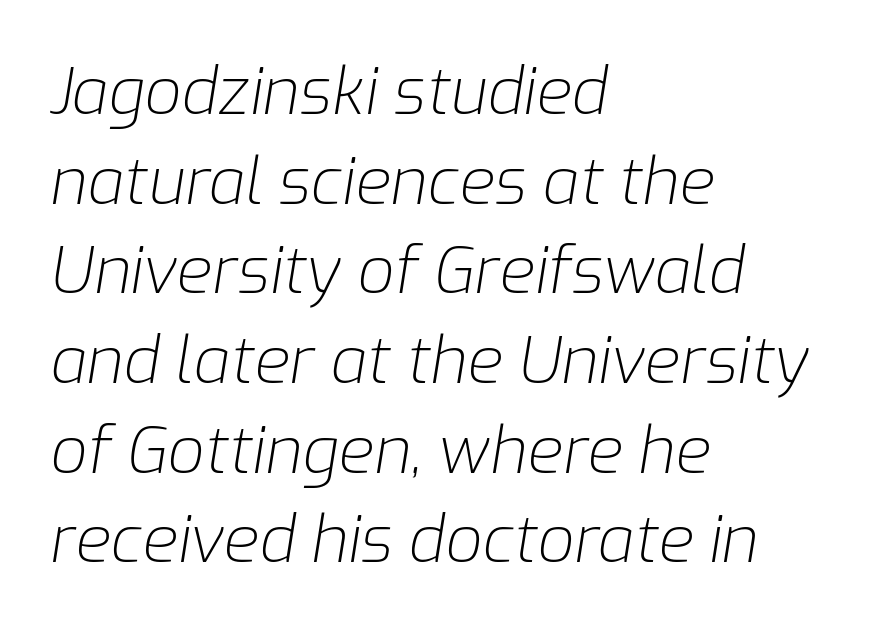
Q: Is the text bold? A: No.
Q: Is the text italic (slanted)? A: Yes, it leans right by about 9 degrees.
Q: Is the text underlined? A: No.
Q: How is the paragraph aligned? A: Left-aligned.
Q: Is the spacing between letters normal or unusually wide? A: Normal.
Q: Is the spacing between lines tight, normal or loose? A: Normal.
Q: Width (condensed, normal, or wide)? A: Normal.
Q: Stroke contrast? A: Low.
Q: x-height? A: Medium.
Q: Monospaced? A: No.
